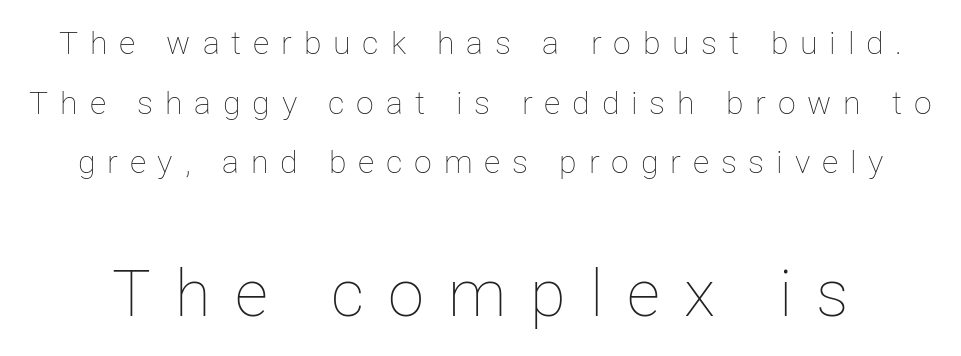
{"italic": "no", "bold": "no", "weight": "thin", "width": "normal", "stroke_contrast": "low", "x_height": "medium", "monospaced": "no", "underline": "no", "line_spacing_ratio": 1.86, "letter_spacing": "wide", "letter_spacing_em": 0.37, "larger_block": "second", "size_ratio": 2.03, "glyph_px": 65}
